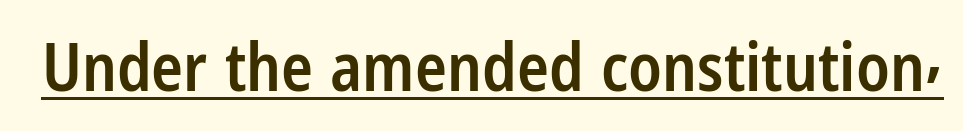
{"serif": "no", "italic": "no", "bold": "semi", "weight": "semibold", "width": "condensed", "stroke_contrast": "low", "x_height": "medium", "monospaced": "no", "underline": "yes", "letter_spacing": "normal", "letter_spacing_em": 0.0, "glyph_px": 66}
